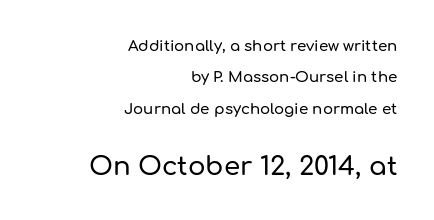
The image shows 26 px text type, upright; set right-aligned, loose line spacing (2.1x), normal letter spacing, not underlined; the second (bottom) block is 1.73x larger.
